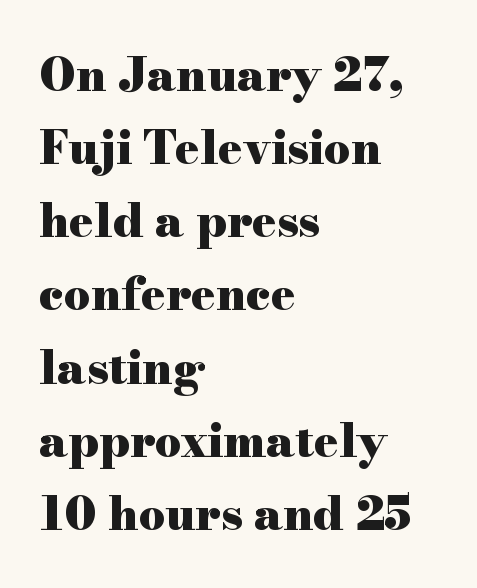
{"serif": "yes", "italic": "no", "bold": "yes", "weight": "heavy", "width": "wide", "stroke_contrast": "high", "x_height": "small", "monospaced": "no", "underline": "no", "align": "left", "line_spacing": "normal", "line_spacing_ratio": 1.59, "letter_spacing": "normal", "letter_spacing_em": 0.0, "glyph_px": 46}
